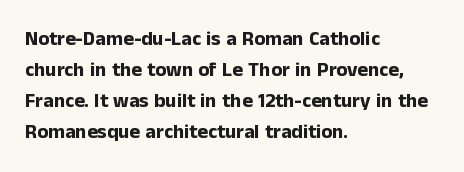
{"italic": "no", "bold": "yes", "underline": "no", "align": "left", "line_spacing": "normal", "line_spacing_ratio": 1.55, "letter_spacing": "normal", "letter_spacing_em": 0.0, "glyph_px": 20}
